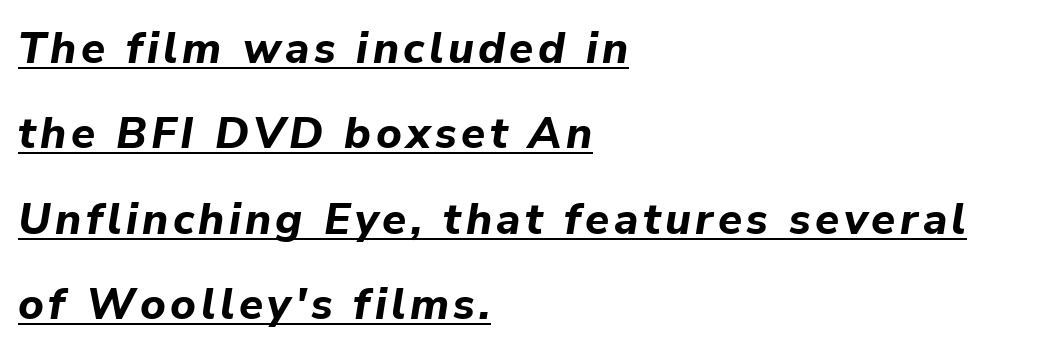
Do the characters align in a grid? No, the font is proportional. These words are printed bold, with thick strokes throughout. When letters slant like this, we call the style italic. Notice how a bar underscores the lettering throughout. Vertical spacing — loose.
